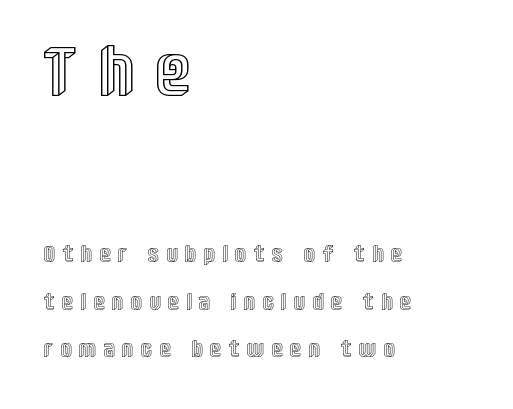
{"italic": "no", "width": "condensed", "x_height": "large", "monospaced": "no", "underline": "no", "align": "left", "line_spacing": "loose", "line_spacing_ratio": 2.07, "letter_spacing": "wide", "letter_spacing_em": 0.38, "larger_block": "first", "size_ratio": 3.04, "glyph_px": 70}
